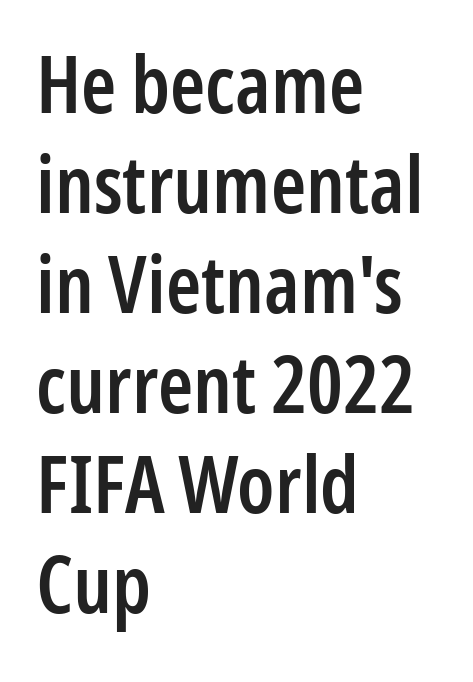
Q: Is the text bold? A: Semi-bold.
Q: Is the text italic (slanted)? A: No, it is upright.
Q: Is the typeface a serif or a sans-serif typeface? A: Sans-serif.
Q: Is the text underlined? A: No.
Q: How is the paragraph aligned? A: Left-aligned.
Q: Is the spacing between letters normal or unusually wide? A: Normal.
Q: Is the spacing between lines tight, normal or loose? A: Normal.
Q: Width (condensed, normal, or wide)? A: Condensed.
Q: Stroke contrast? A: Low.
Q: x-height? A: Medium.
Q: Monospaced? A: No.
